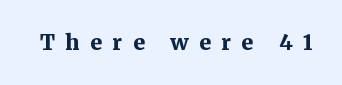
The image shows 21 px bold type, upright; set unusually wide letter spacing (+0.5 em), not underlined.
